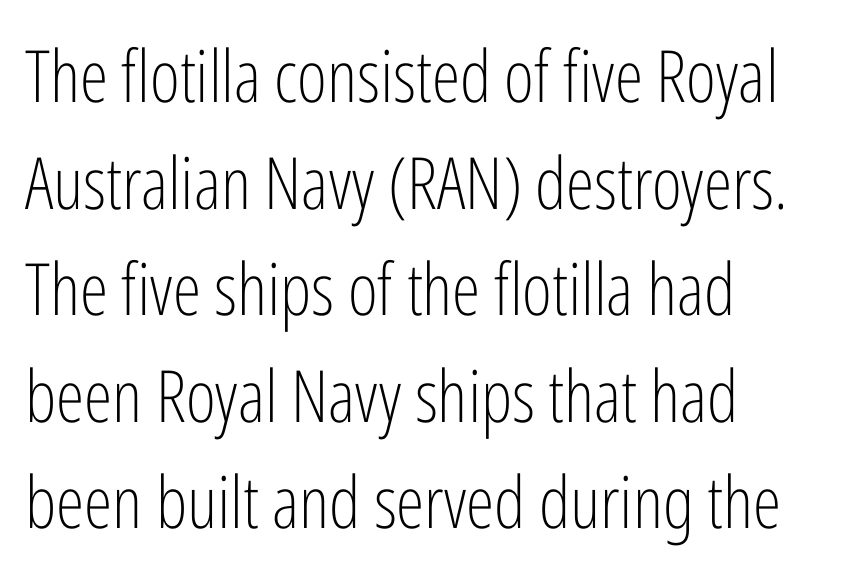
The image shows 72 px light, condensed sans-serif type, upright; set left-aligned, normal line spacing (1.48x), normal letter spacing, not underlined; low stroke contrast and a medium x-height.
